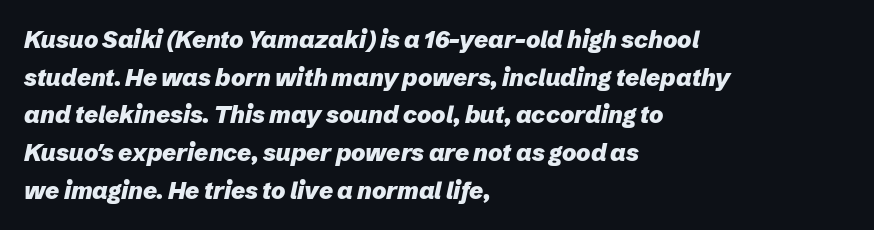
{"italic": "yes", "lean": "right", "slant_degrees": 12, "bold": "yes", "underline": "no", "align": "left", "line_spacing": "normal", "line_spacing_ratio": 1.57, "letter_spacing": "normal", "letter_spacing_em": 0.0, "glyph_px": 24}
